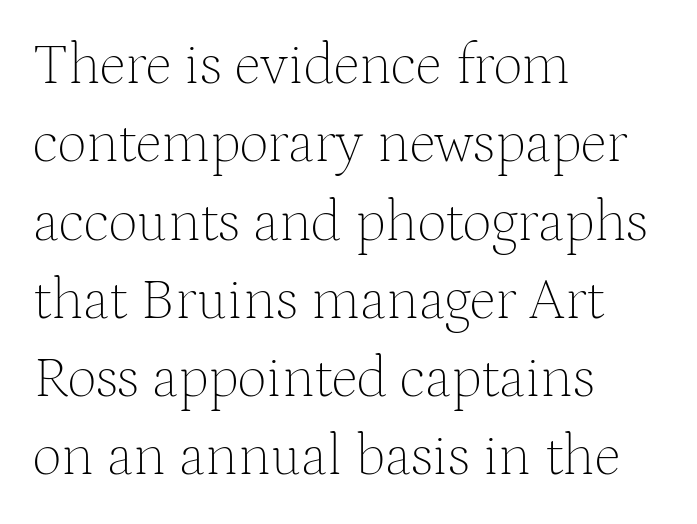
The image shows 58 px thin serif type, upright; set left-aligned, normal line spacing (1.35x), normal letter spacing, not underlined; medium stroke contrast and a medium x-height.
